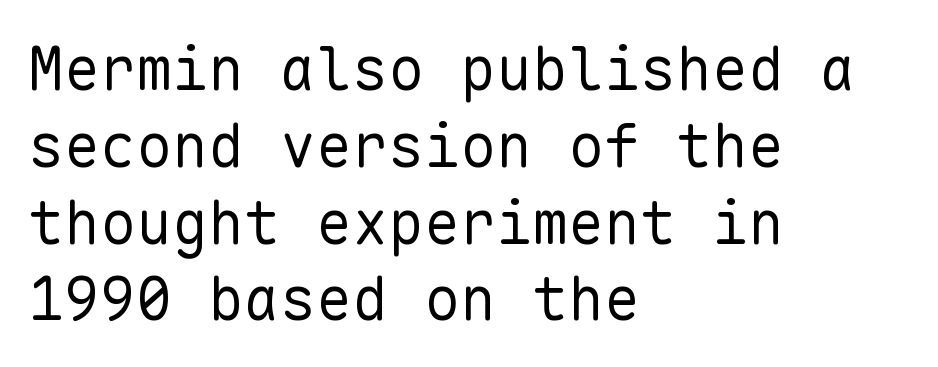
The image shows 60 px regular-weight sans-serif type, upright, monospaced; set left-aligned, normal line spacing (1.28x), normal letter spacing, not underlined; low stroke contrast and a medium x-height.
